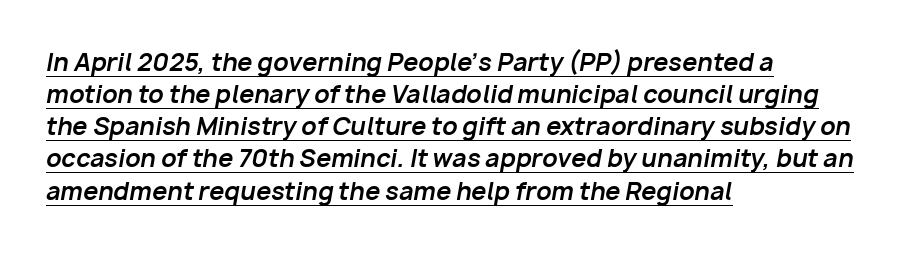
Observe the lean: these are italic letterforms. Looks like someone drew a line under every word here. Words appear dense and cohesive because spacing is normal. A dark, heavy texture on the line: the type is bold.
